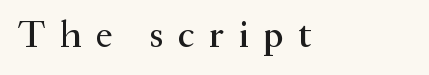
Q: Is the text italic (slanted)? A: No, it is upright.
Q: Is the typeface a serif or a sans-serif typeface? A: Serif.
Q: Is the text underlined? A: No.
Q: How is the paragraph aligned? A: Left-aligned.
Q: Is the spacing between letters normal or unusually wide? A: Unusually wide.
Q: Width (condensed, normal, or wide)? A: Normal.
Q: Stroke contrast? A: Medium.
Q: x-height? A: Small.
Q: Monospaced? A: No.
